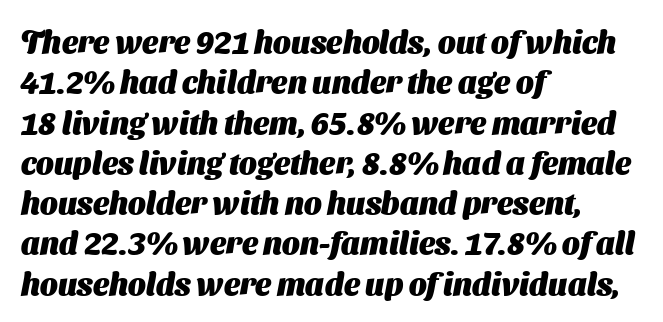
{"serif": "no", "bold": "yes", "weight": "heavy", "width": "normal", "stroke_contrast": "medium", "x_height": "medium", "monospaced": "no", "underline": "no", "align": "left", "line_spacing": "normal", "line_spacing_ratio": 1.3, "letter_spacing": "normal", "letter_spacing_em": 0.0, "glyph_px": 31}
